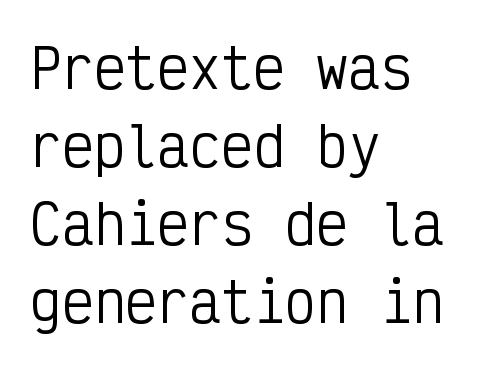
Standard letterfit; no display-style spreading of the glyphs. Horizontally, the lines are justified to the leading edge only. The zone under the glyphs is completely vacant. The weight tops out at a normal text grade. A typesetter would call this monospace, since all characters share one set width. This block has exactly the height ordinary leading produces.
